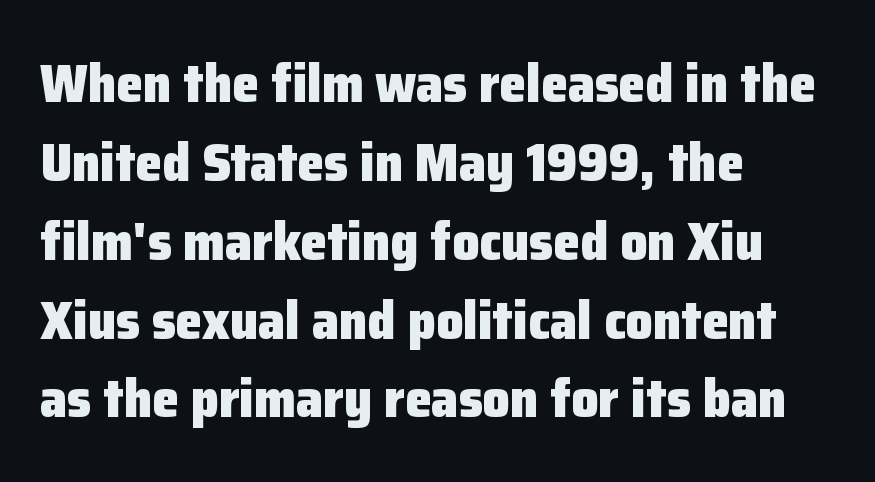
Q: Is the text bold? A: Yes.
Q: Is the text italic (slanted)? A: No, it is upright.
Q: Is the typeface a serif or a sans-serif typeface? A: Sans-serif.
Q: Is the text underlined? A: No.
Q: How is the paragraph aligned? A: Left-aligned.
Q: Is the spacing between letters normal or unusually wide? A: Normal.
Q: Is the spacing between lines tight, normal or loose? A: Normal.
Q: Width (condensed, normal, or wide)? A: Normal.
Q: Stroke contrast? A: Low.
Q: x-height? A: Medium.
Q: Monospaced? A: No.
